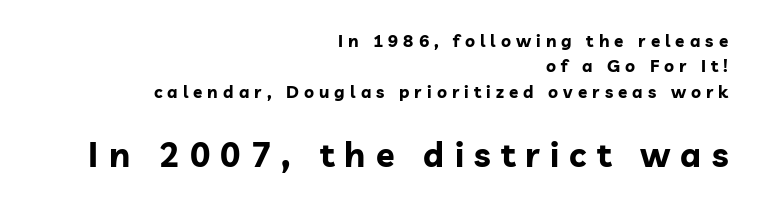
Q: Is the text bold? A: Yes.
Q: Is the text italic (slanted)? A: No, it is upright.
Q: Is the typeface a serif or a sans-serif typeface? A: Sans-serif.
Q: Is the text underlined? A: No.
Q: How is the paragraph aligned? A: Right-aligned.
Q: Is the spacing between letters normal or unusually wide? A: Unusually wide.
Q: Is the spacing between lines tight, normal or loose? A: Normal.
Q: Which block of text is set in a larger size, the first (top) or the second (bottom)? A: The second (bottom) one.
Q: Width (condensed, normal, or wide)? A: Normal.
Q: Stroke contrast? A: Low.
Q: x-height? A: Medium.
Q: Monospaced? A: No.
